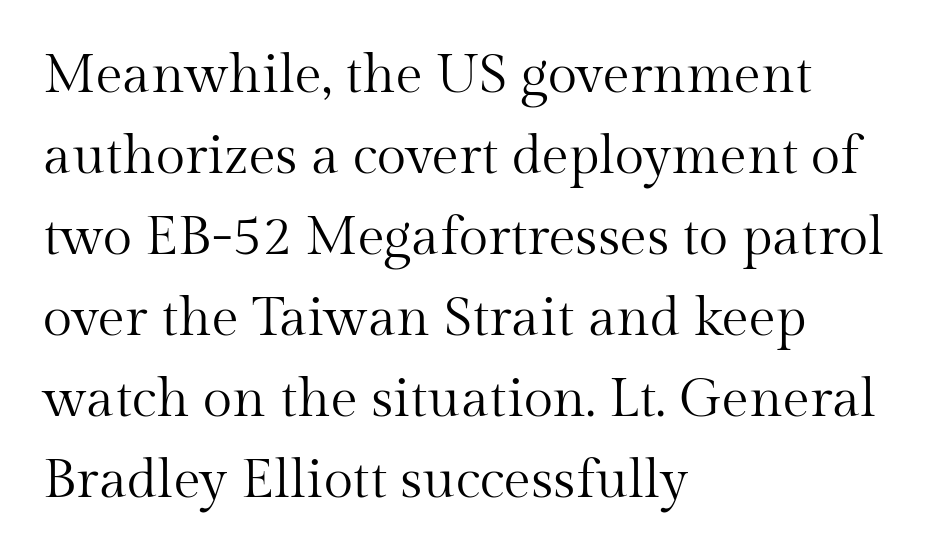
The image shows 54 px regular-weight serif type, upright; set left-aligned, normal line spacing (1.5x), normal letter spacing, not underlined; medium stroke contrast and a medium x-height.
